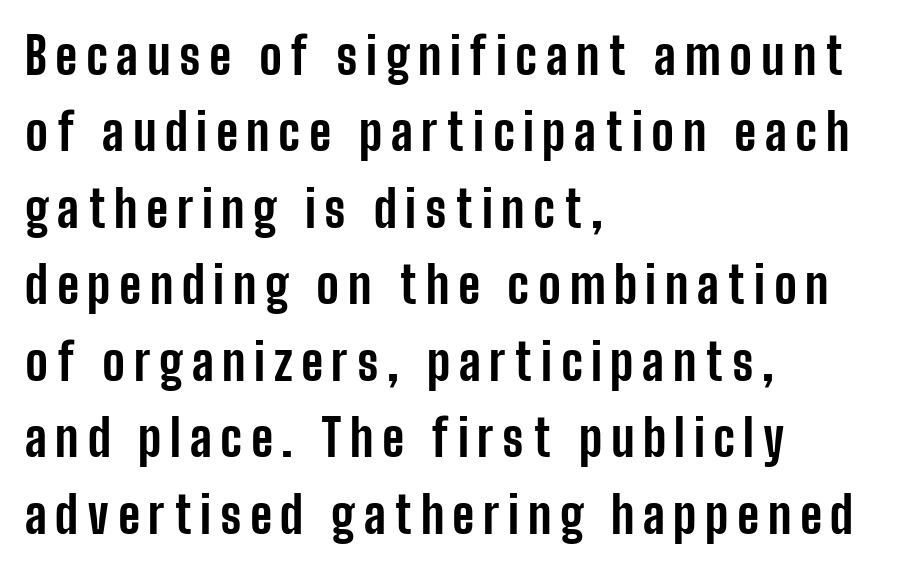
{"serif": "no", "italic": "no", "bold": "yes", "weight": "bold", "width": "condensed", "stroke_contrast": "low", "x_height": "medium", "monospaced": "no", "underline": "no", "align": "left", "line_spacing": "normal", "line_spacing_ratio": 1.53, "glyph_px": 50}
